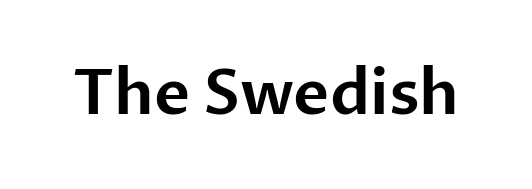
{"serif": "no", "italic": "no", "width": "normal", "stroke_contrast": "low", "x_height": "medium", "monospaced": "no", "underline": "no", "letter_spacing": "normal", "letter_spacing_em": 0.0, "glyph_px": 62}
